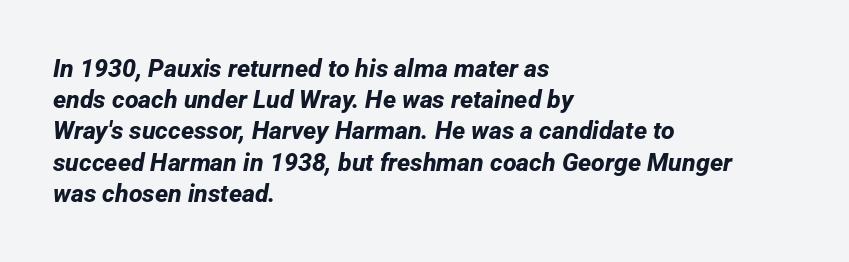
{"bold": "yes", "underline": "no", "align": "left", "line_spacing": "normal", "line_spacing_ratio": 1.25, "letter_spacing": "normal", "letter_spacing_em": 0.0, "glyph_px": 25}
